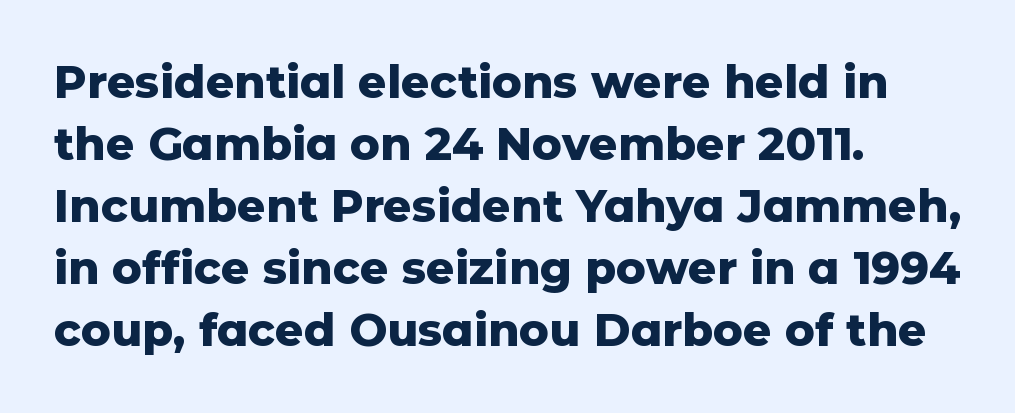
Q: Is the text bold? A: Yes.
Q: Is the text italic (slanted)? A: No, it is upright.
Q: Is the typeface a serif or a sans-serif typeface? A: Sans-serif.
Q: Is the text underlined? A: No.
Q: How is the paragraph aligned? A: Left-aligned.
Q: Is the spacing between letters normal or unusually wide? A: Normal.
Q: Is the spacing between lines tight, normal or loose? A: Normal.
Q: Width (condensed, normal, or wide)? A: Normal.
Q: Stroke contrast? A: Low.
Q: x-height? A: Medium.
Q: Monospaced? A: No.
